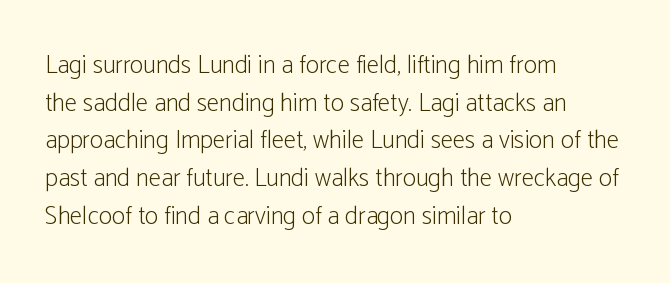
Q: Is the text bold? A: No.
Q: Is the text italic (slanted)? A: No, it is upright.
Q: Is the text underlined? A: No.
Q: How is the paragraph aligned? A: Left-aligned.
Q: Is the spacing between letters normal or unusually wide? A: Normal.
Q: Is the spacing between lines tight, normal or loose? A: Normal.
